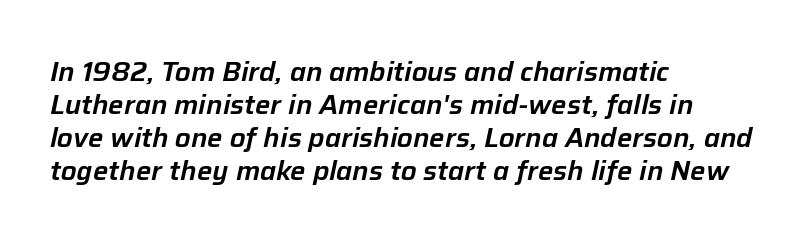
Q: Is the text italic (slanted)? A: Yes, it leans right by about 12 degrees.
Q: Is the text underlined? A: No.
Q: How is the paragraph aligned? A: Left-aligned.
Q: Is the spacing between letters normal or unusually wide? A: Normal.
